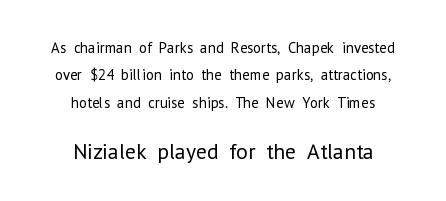
{"italic": "no", "bold": "no", "underline": "no", "align": "center", "line_spacing_ratio": 1.83, "letter_spacing": "normal", "letter_spacing_em": 0.0, "larger_block": "second", "size_ratio": 1.47, "glyph_px": 22}
